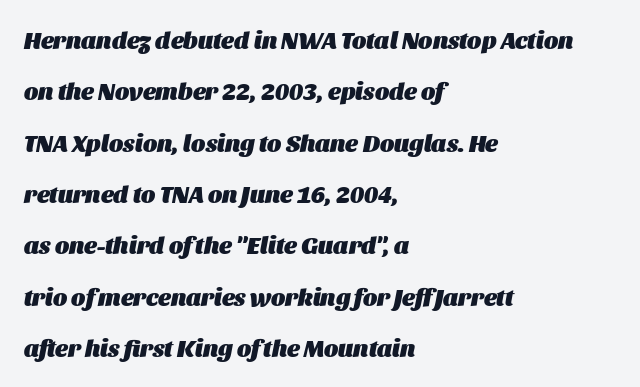
Notice how the passage keeps a crisp vertical edge on the left only. The gaps between neighbouring characters are ordinary and unremarkable. The lines are spread far apart with generous leading. Does the lettering tilt? It does — this is italic. Heft: maximum for text — a bold. Decoration check: the copy has no underline.
